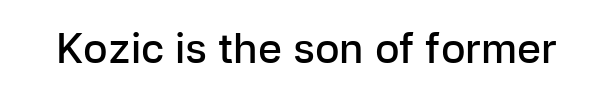
Q: Is the text bold? A: Semi-bold.
Q: Is the text italic (slanted)? A: No, it is upright.
Q: Is the typeface a serif or a sans-serif typeface? A: Sans-serif.
Q: Is the text underlined? A: No.
Q: Is the spacing between letters normal or unusually wide? A: Normal.
Q: Width (condensed, normal, or wide)? A: Normal.
Q: Stroke contrast? A: Low.
Q: x-height? A: Medium.
Q: Monospaced? A: No.
